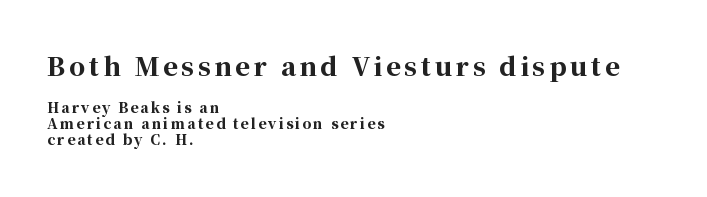
{"italic": "no", "bold": "yes", "underline": "no", "align": "left", "line_spacing_ratio": 1.16, "larger_block": "first", "size_ratio": 1.79, "glyph_px": 25}
